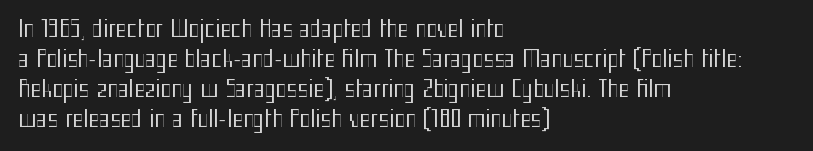
The image shows 23 px text type, upright; set left-aligned, normal line spacing (1.3x), normal letter spacing, not underlined.
